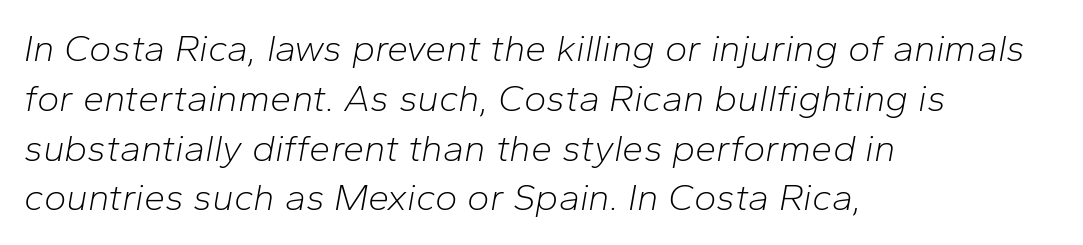
The image shows 38 px light type, italic (leaning right); set left-aligned, normal line spacing (1.31x), normal letter spacing, not underlined; low stroke contrast and a medium x-height.
